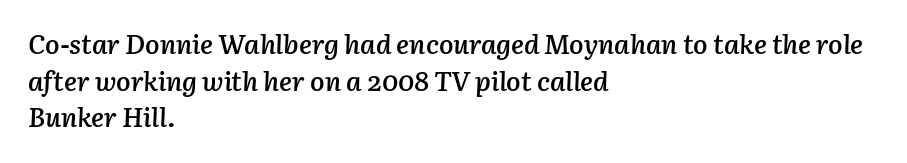
{"italic": "yes", "lean": "right", "slant_degrees": 3, "bold": "semi", "underline": "no", "align": "left", "line_spacing": "normal", "line_spacing_ratio": 1.36, "letter_spacing": "normal", "letter_spacing_em": 0.0, "glyph_px": 27}
